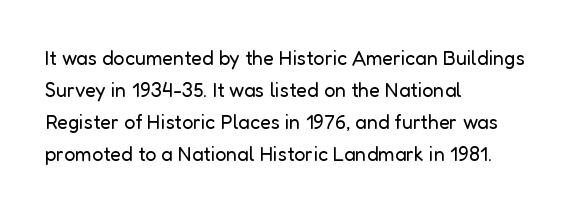
Caption: standard tracking, unaltered. The line-height multiplier appears to be the usual default. Type without underlining. This sample uses an upright cut, with every glyph sitting square on the baseline. This rendering uses left alignment, leaving the right contour irregular. The characters are drawn with everyday or finer stroke widths.
